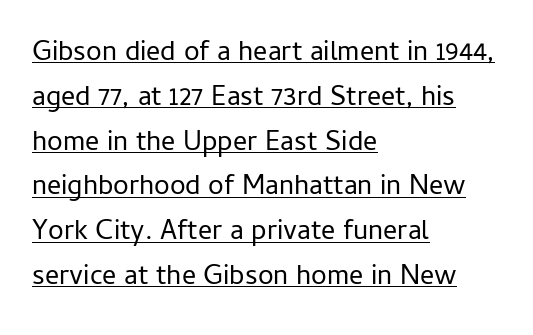
{"serif": "no", "italic": "no", "bold": "no", "weight": "regular", "width": "normal", "stroke_contrast": "low", "x_height": "medium", "monospaced": "no", "underline": "yes", "align": "left", "line_spacing": "normal", "line_spacing_ratio": 1.6, "letter_spacing": "normal", "letter_spacing_em": 0.0, "glyph_px": 28}
